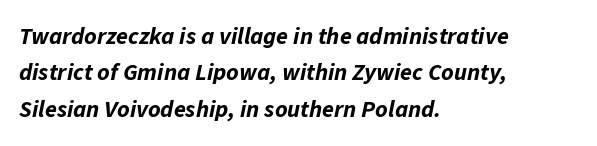
A classic flush-left, rag-right setting is used for this passage. Strokes here are thick enough to call this a true bold. These lines sit exactly where default settings would place them. Bare-footed words on every line.
